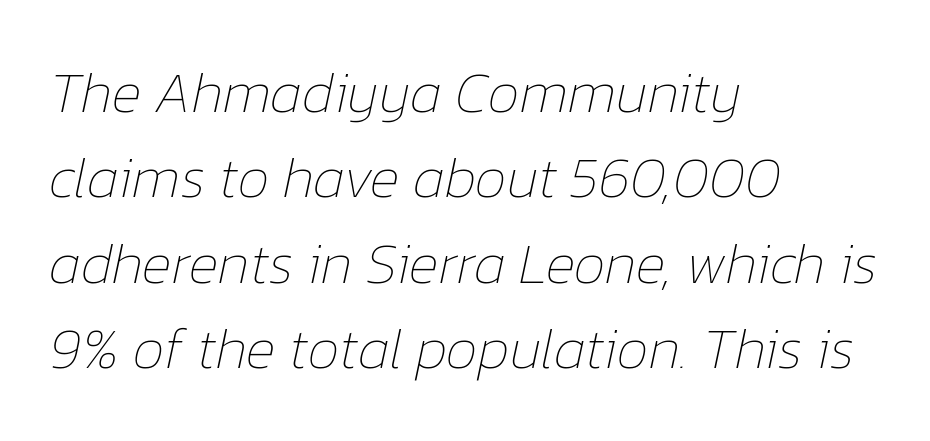
The image shows 57 px thin type, italic (leaning right); set left-aligned, normal line spacing (1.5x), normal letter spacing, not underlined; low stroke contrast and a medium x-height.
